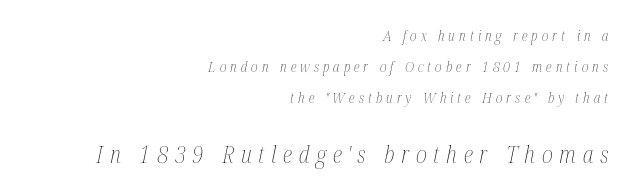
The image shows 23 px text type, italic (leaning right); set right-aligned, loose line spacing (2.22x), unusually wide letter spacing (+0.29 em), not underlined; the second (bottom) block is 1.64x larger.
